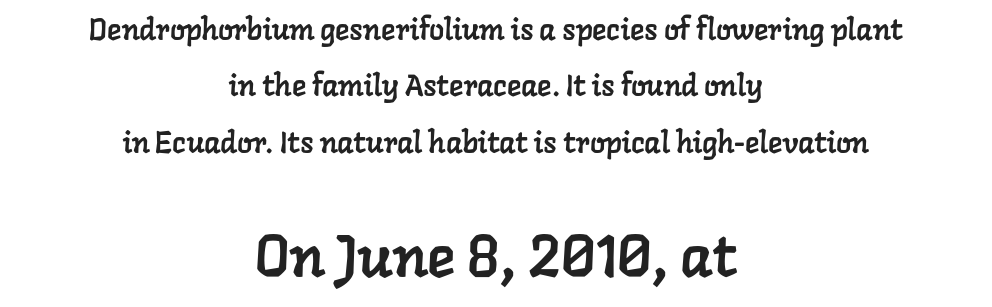
{"serif": "yes", "width": "normal", "stroke_contrast": "low", "x_height": "medium", "monospaced": "no", "underline": "no", "align": "center", "line_spacing_ratio": 1.88, "letter_spacing": "normal", "letter_spacing_em": 0.0, "larger_block": "second", "size_ratio": 1.97, "glyph_px": 59}
